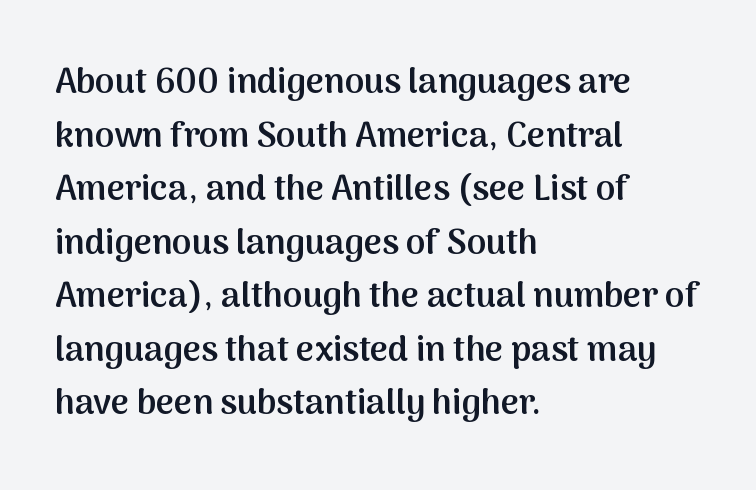
The rendering anchors every line to the left-hand side. Spacing verdict: proportional, widths tailored to each character. Stroke thickness is moderately raised; the sample reads as semibold. When letters stand straight like this, we call the style roman or upright. Only glyphs here, with clear space below each row.
